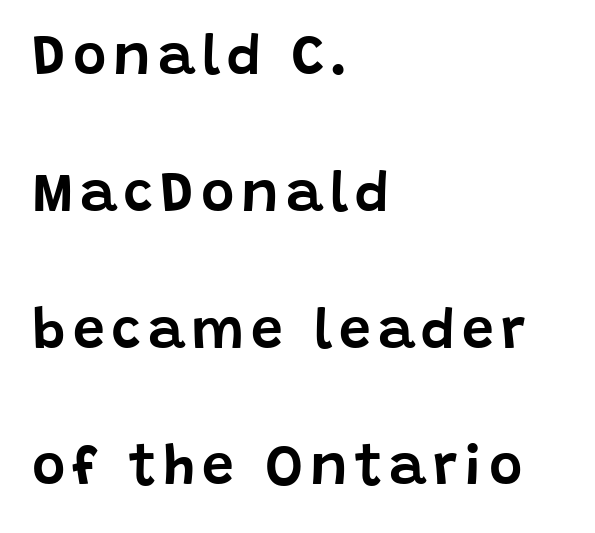
Q: Is the text italic (slanted)? A: No, it is upright.
Q: Is the typeface a serif or a sans-serif typeface? A: Sans-serif.
Q: Is the text underlined? A: No.
Q: How is the paragraph aligned? A: Left-aligned.
Q: Is the spacing between lines tight, normal or loose? A: Loose.
Q: Width (condensed, normal, or wide)? A: Normal.
Q: Stroke contrast? A: Low.
Q: x-height? A: Large.
Q: Monospaced? A: No.
